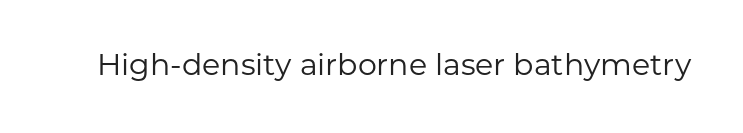
Q: Is the text bold? A: No.
Q: Is the text italic (slanted)? A: No, it is upright.
Q: Is the typeface a serif or a sans-serif typeface? A: Sans-serif.
Q: Is the text underlined? A: No.
Q: Is the spacing between letters normal or unusually wide? A: Normal.
Q: Width (condensed, normal, or wide)? A: Normal.
Q: Stroke contrast? A: Low.
Q: x-height? A: Medium.
Q: Monospaced? A: No.
